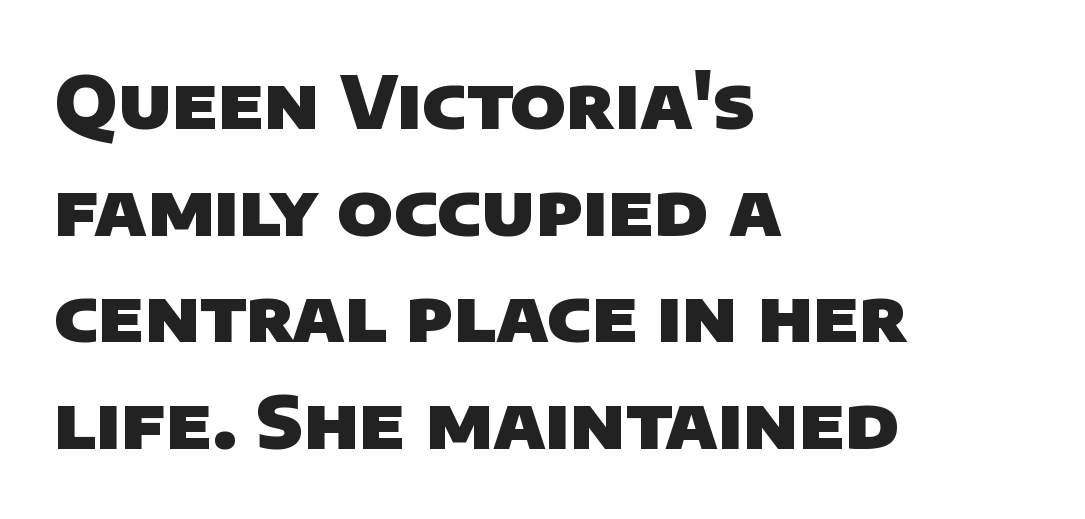
Here the designer chose a conventional face with non-uniform glyph widths. The space directly below the letters is spotless. How heavy is the stroke? Heavy — this is a bold. Which margin do the lines hug? The left one — the right edge is uneven.
